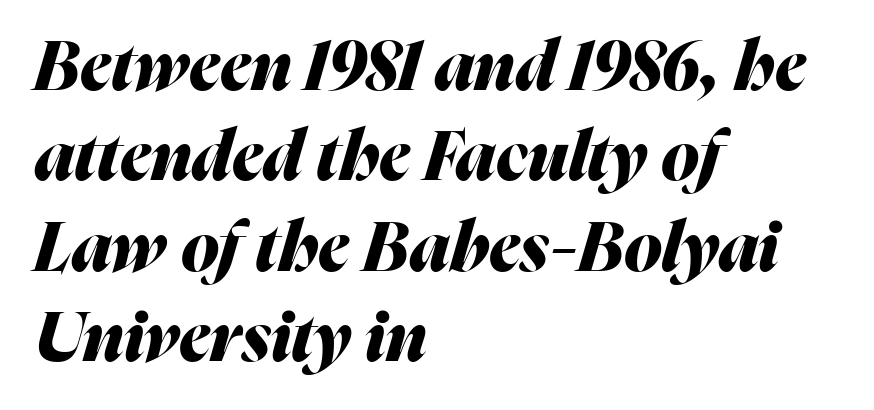
{"italic": "yes", "lean": "right", "slant_degrees": 16, "bold": "yes", "weight": "heavy", "width": "normal", "stroke_contrast": "medium", "x_height": "medium", "monospaced": "no", "underline": "no", "align": "left", "line_spacing": "normal", "line_spacing_ratio": 1.31, "letter_spacing": "normal", "letter_spacing_em": 0.0, "glyph_px": 69}
